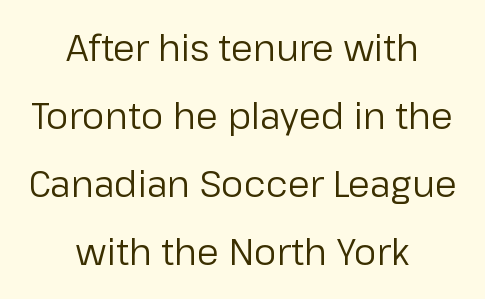
The image shows 36 px regular-weight sans-serif type, upright; set centered, line spacing 1.89x, normal letter spacing, not underlined; low stroke contrast and a medium x-height.
